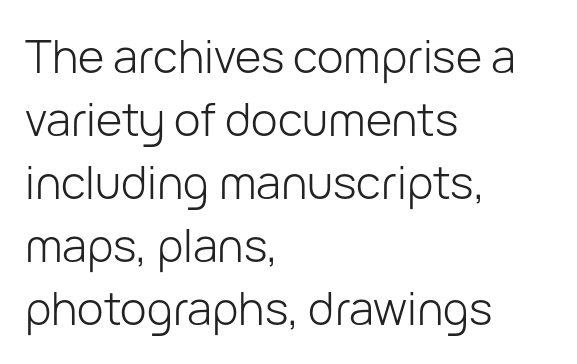
You could not count columns in this text — the font is proportionally spaced. What's the leading like? Ordinary, nothing unusual. Spacing between characters is what you'd get straight out of the box. Is the type heavy? It reads as light-to-regular instead. A student would call this left alignment; a typographer would say flush left, rag right. Designer's note — italics off, roman on.
